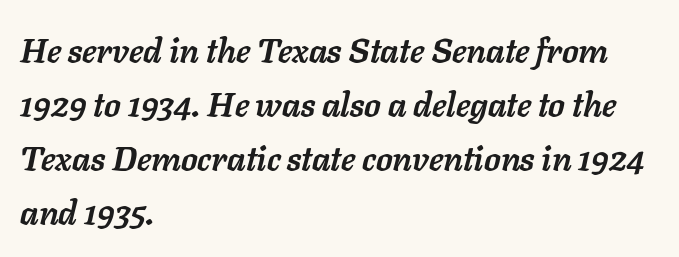
{"italic": "yes", "lean": "right", "slant_degrees": 11, "bold": "yes", "weight": "semibold", "width": "normal", "stroke_contrast": "low", "x_height": "medium", "monospaced": "no", "underline": "no", "align": "left", "line_spacing": "normal", "line_spacing_ratio": 1.59, "letter_spacing": "normal", "letter_spacing_em": 0.0, "glyph_px": 34}
